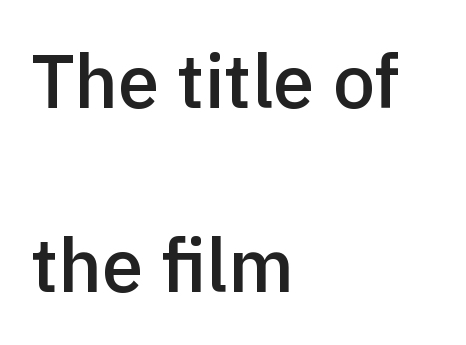
The rag falls on the right side of this text block. Default kerning and tracking; the words read as compact shapes. Typesetter's note: demi weight, one step under bold. Line spacing here is loose. Every stem runs plumb, perpendicular to the baseline.
